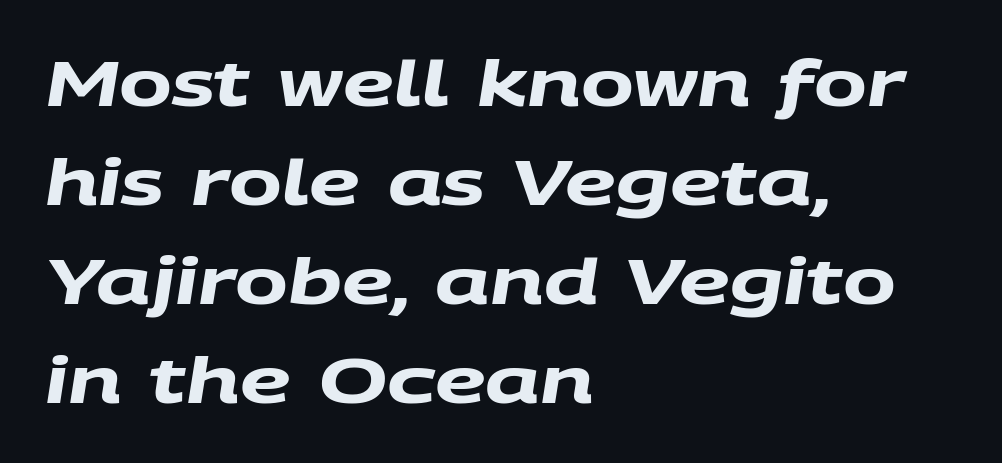
{"serif": "no", "bold": "yes", "weight": "heavy", "width": "wide", "stroke_contrast": "medium", "x_height": "large", "monospaced": "no", "underline": "no", "align": "left", "line_spacing": "normal", "line_spacing_ratio": 1.57, "letter_spacing": "normal", "letter_spacing_em": 0.0, "glyph_px": 63}
